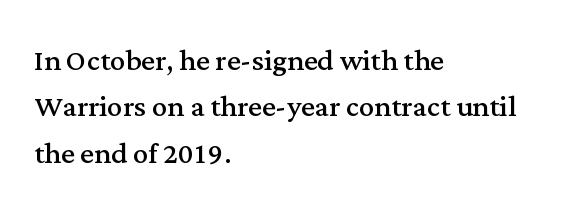
The font is comparable to plain body text, perhaps lighter. Quick note: not italic, upright. In terms of letterspacing, this is plain default setting. Serifs: yes, visible at the terminals of the letterforms. Only glyphs here, with clear space below each row.
